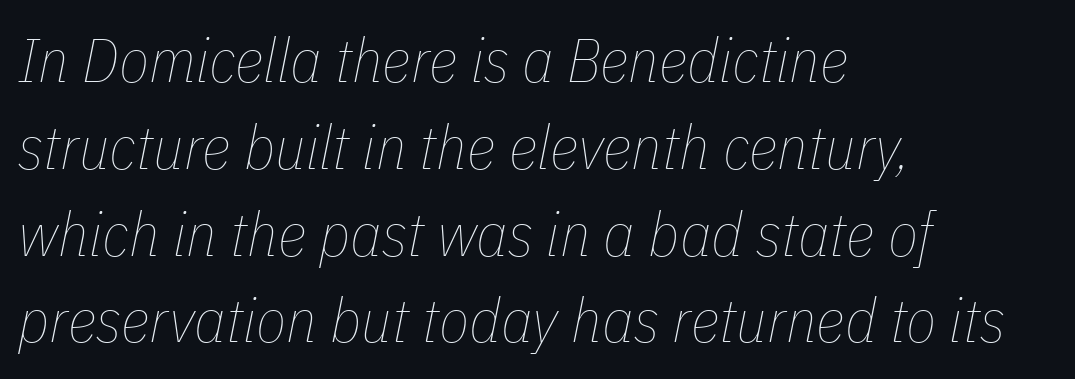
Q: Is the text bold? A: No.
Q: Is the text italic (slanted)? A: Yes, it leans right by about 11 degrees.
Q: Is the text underlined? A: No.
Q: How is the paragraph aligned? A: Left-aligned.
Q: Is the spacing between letters normal or unusually wide? A: Normal.
Q: Is the spacing between lines tight, normal or loose? A: Normal.
Q: Width (condensed, normal, or wide)? A: Condensed.
Q: Stroke contrast? A: Low.
Q: x-height? A: Medium.
Q: Monospaced? A: No.
